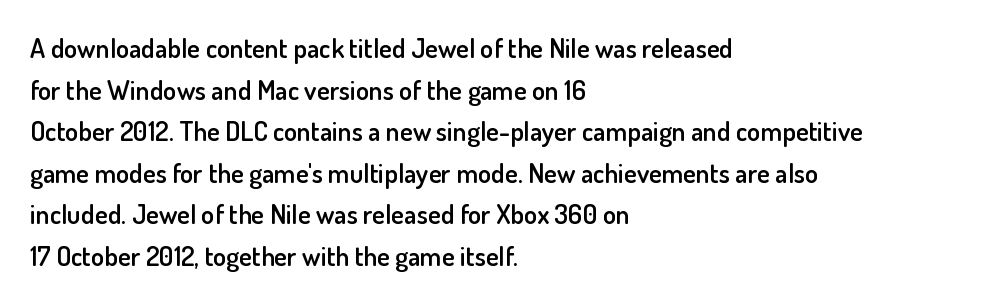
The image shows 27 px text type, upright; set left-aligned, normal line spacing (1.54x), normal letter spacing, not underlined.
